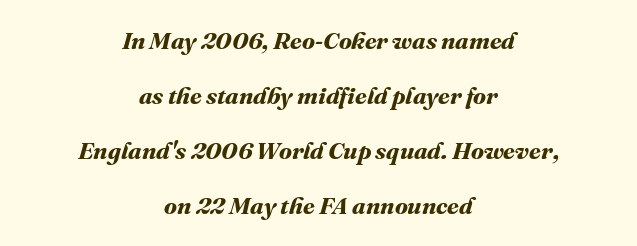
Q: Is the text bold? A: Yes.
Q: Is the text underlined? A: No.
Q: How is the paragraph aligned? A: Centered.
Q: Is the spacing between letters normal or unusually wide? A: Normal.
Q: Is the spacing between lines tight, normal or loose? A: Loose.
